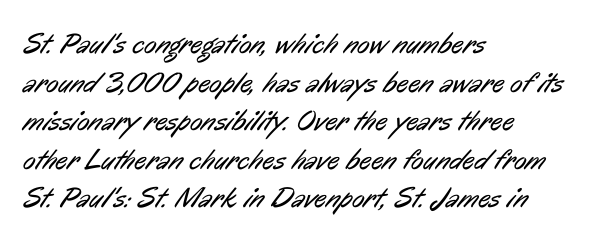
The image shows 29 px regular-weight, condensed sans-serif type; set left-aligned, normal line spacing (1.33x), normal letter spacing, not underlined; low stroke contrast and a medium x-height.
